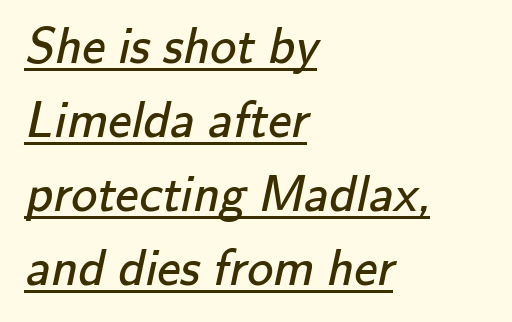
{"serif": "no", "bold": "no", "weight": "regular", "width": "normal", "stroke_contrast": "low", "x_height": "small", "monospaced": "no", "underline": "yes", "align": "left", "line_spacing": "normal", "line_spacing_ratio": 1.42, "letter_spacing": "normal", "letter_spacing_em": 0.0, "glyph_px": 52}
